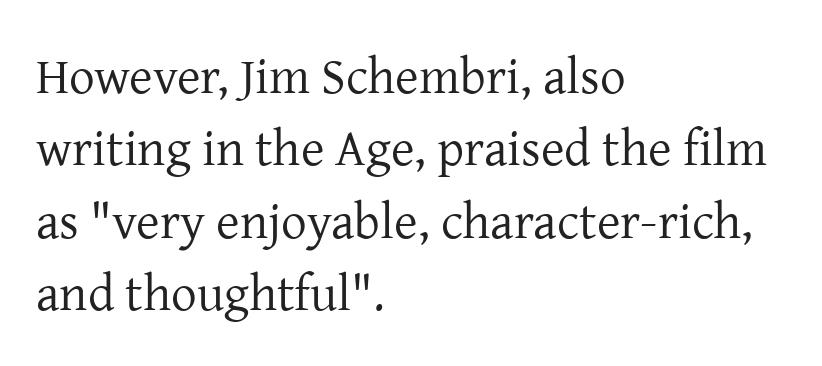
Q: Is the text bold? A: No.
Q: Is the text italic (slanted)? A: No, it is upright.
Q: Is the typeface a serif or a sans-serif typeface? A: Serif.
Q: Is the text underlined? A: No.
Q: How is the paragraph aligned? A: Left-aligned.
Q: Is the spacing between letters normal or unusually wide? A: Normal.
Q: Is the spacing between lines tight, normal or loose? A: Normal.
Q: Width (condensed, normal, or wide)? A: Normal.
Q: Stroke contrast? A: Low.
Q: x-height? A: Medium.
Q: Monospaced? A: No.
